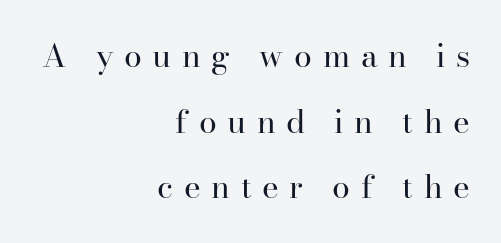
The image shows 32 px regular-weight serif type, upright; set right-aligned, loose line spacing (2.05x), unusually wide letter spacing (+0.33 em), not underlined; high stroke contrast and a small x-height.
